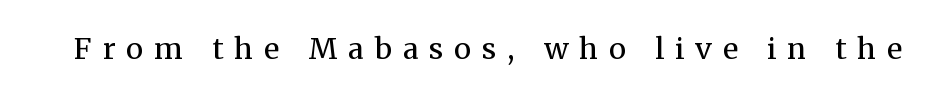
The image shows 29 px regular-weight serif type, upright; set unusually wide letter spacing (+0.39 em), not underlined; medium stroke contrast and a medium x-height.
